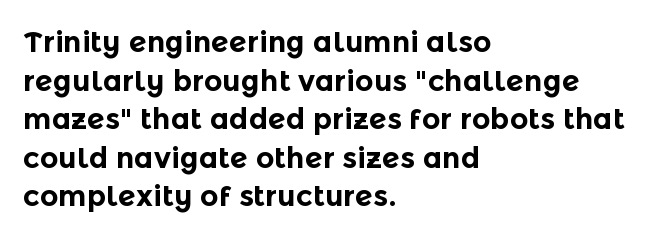
{"serif": "no", "italic": "no", "bold": "yes", "weight": "bold", "width": "normal", "x_height": "medium", "monospaced": "no", "underline": "no", "align": "left", "line_spacing": "normal", "line_spacing_ratio": 1.33, "letter_spacing": "normal", "letter_spacing_em": 0.0, "glyph_px": 29}
